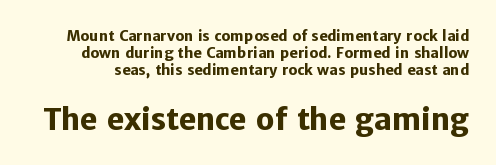
{"serif": "no", "italic": "no", "bold": "yes", "weight": "heavy", "width": "normal", "stroke_contrast": "low", "x_height": "medium", "monospaced": "no", "underline": "no", "line_spacing_ratio": 1.2, "letter_spacing": "normal", "letter_spacing_em": 0.0, "larger_block": "second", "size_ratio": 2.07, "glyph_px": 29}
